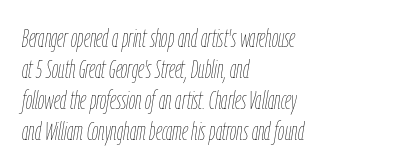
Q: Is the text bold? A: No.
Q: Is the text italic (slanted)? A: Yes, it leans right by about 9 degrees.
Q: Is the text underlined? A: No.
Q: How is the paragraph aligned? A: Left-aligned.
Q: Is the spacing between letters normal or unusually wide? A: Normal.
